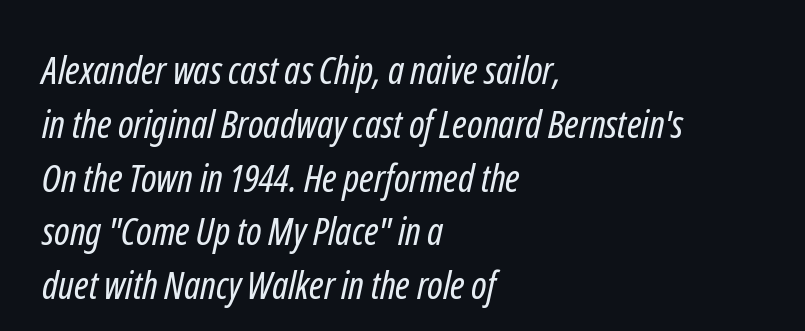
Q: Is the text bold? A: No.
Q: Is the typeface a serif or a sans-serif typeface? A: Sans-serif.
Q: Is the text underlined? A: No.
Q: How is the paragraph aligned? A: Left-aligned.
Q: Is the spacing between letters normal or unusually wide? A: Normal.
Q: Is the spacing between lines tight, normal or loose? A: Normal.
Q: Width (condensed, normal, or wide)? A: Condensed.
Q: Stroke contrast? A: Low.
Q: x-height? A: Medium.
Q: Monospaced? A: No.
